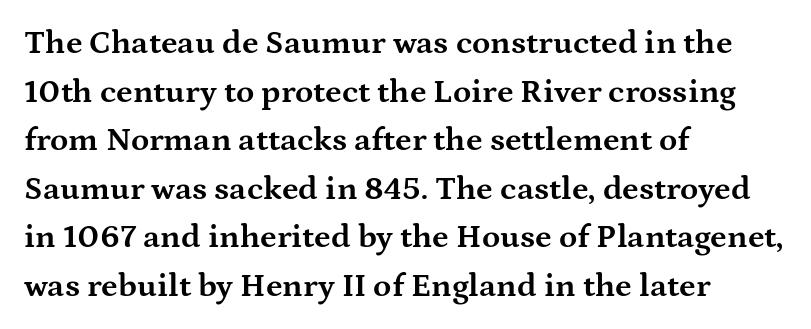
The image shows 33 px bold, wide serif type, upright; set left-aligned, normal line spacing (1.47x), normal letter spacing, not underlined; medium stroke contrast and a medium x-height.
